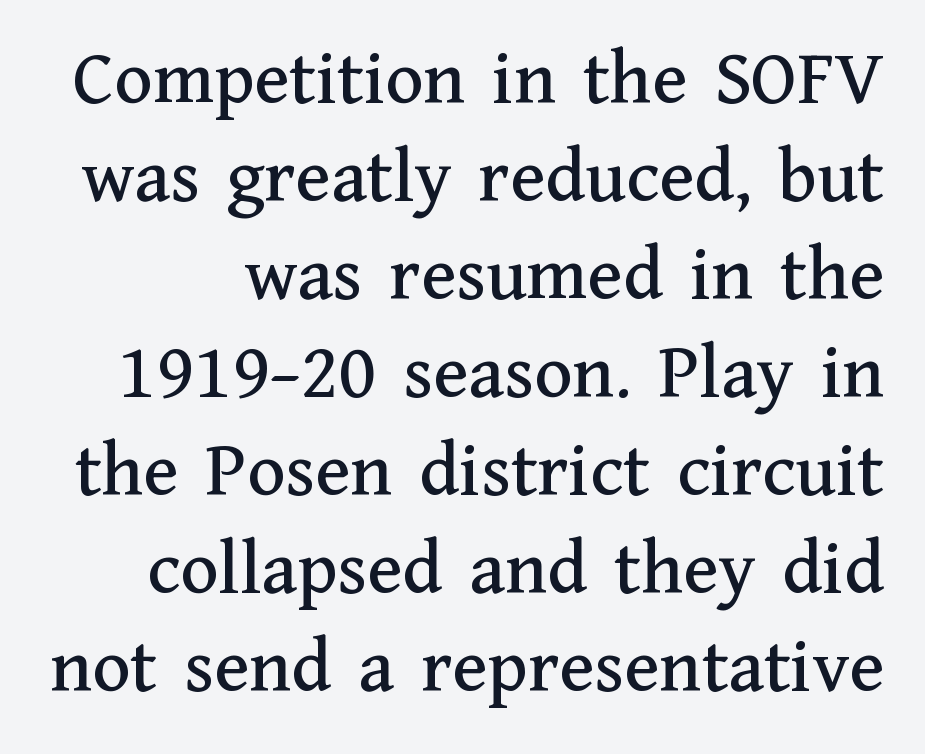
Q: Is the text italic (slanted)? A: No, it is upright.
Q: Is the typeface a serif or a sans-serif typeface? A: Serif.
Q: Is the text underlined? A: No.
Q: Is the spacing between letters normal or unusually wide? A: Normal.
Q: Width (condensed, normal, or wide)? A: Normal.
Q: Stroke contrast? A: Medium.
Q: x-height? A: Medium.
Q: Monospaced? A: No.
